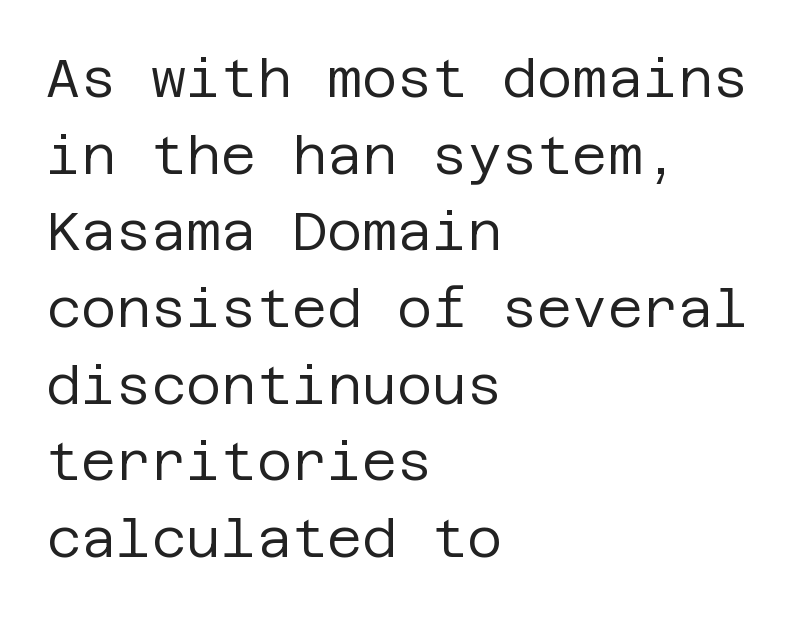
Notice how the stems are strictly vertical — no italics here. The paragraph shown leans on its left margin. The line-height multiplier appears to be the usual default. Descenders are the only things crossing below the line. This rendering leaves character spacing at its baseline value.
